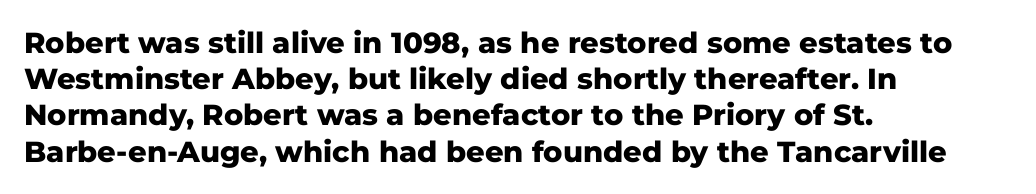
Q: Is the text bold? A: Yes.
Q: Is the text italic (slanted)? A: No, it is upright.
Q: Is the typeface a serif or a sans-serif typeface? A: Sans-serif.
Q: Is the text underlined? A: No.
Q: How is the paragraph aligned? A: Left-aligned.
Q: Is the spacing between letters normal or unusually wide? A: Normal.
Q: Is the spacing between lines tight, normal or loose? A: Normal.
Q: Width (condensed, normal, or wide)? A: Normal.
Q: Stroke contrast? A: Low.
Q: x-height? A: Medium.
Q: Monospaced? A: No.
